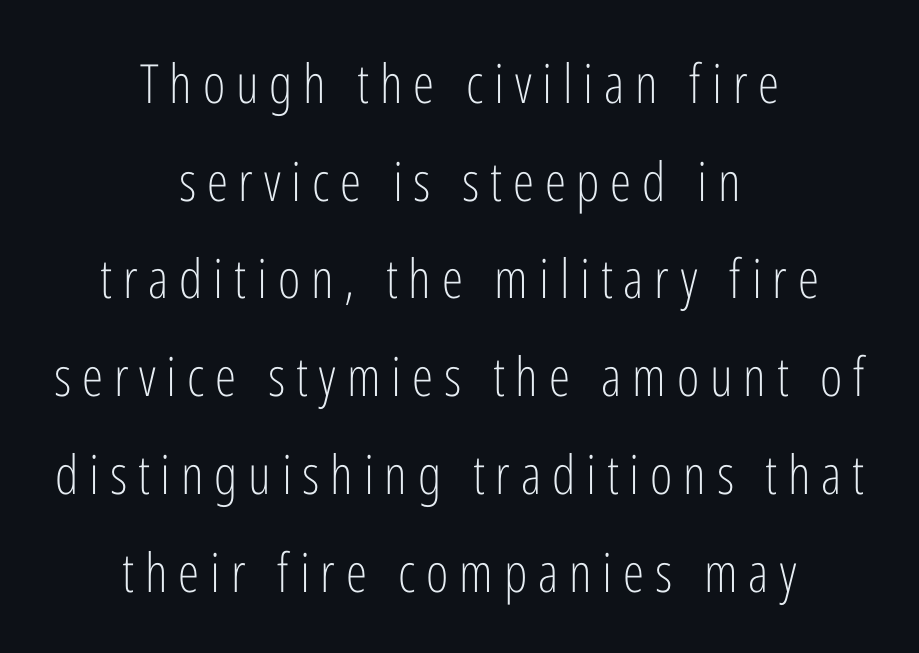
Q: Is the text bold? A: No.
Q: Is the text italic (slanted)? A: No, it is upright.
Q: Is the typeface a serif or a sans-serif typeface? A: Sans-serif.
Q: Is the text underlined? A: No.
Q: How is the paragraph aligned? A: Centered.
Q: Is the spacing between letters normal or unusually wide? A: Unusually wide.
Q: Width (condensed, normal, or wide)? A: Condensed.
Q: Stroke contrast? A: Low.
Q: x-height? A: Medium.
Q: Monospaced? A: No.
